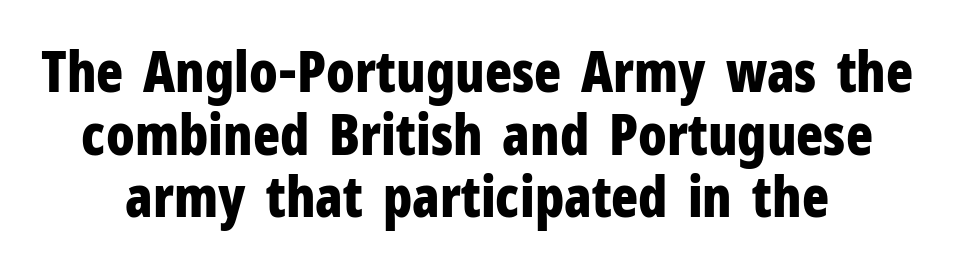
The image shows 56 px bold, condensed sans-serif type, upright; set tight line spacing (1.12x), normal letter spacing, not underlined; low stroke contrast and a medium x-height.
